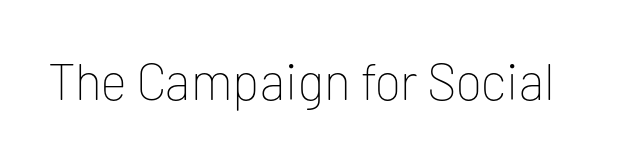
{"serif": "no", "italic": "no", "bold": "no", "weight": "thin", "width": "normal", "stroke_contrast": "low", "x_height": "medium", "monospaced": "no", "underline": "no", "letter_spacing": "normal", "letter_spacing_em": 0.0, "glyph_px": 51}
